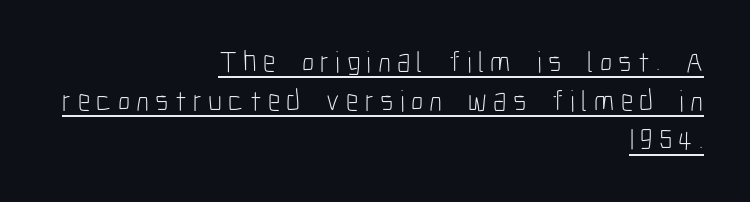
Does the leading feel generous? No, just average. Does extra space separate the letters? Yes, quite a lot of it. Are there feet on the stems? There aren't — it's a sans. Think of a printed novel: that variable character pitch is what you see here.
